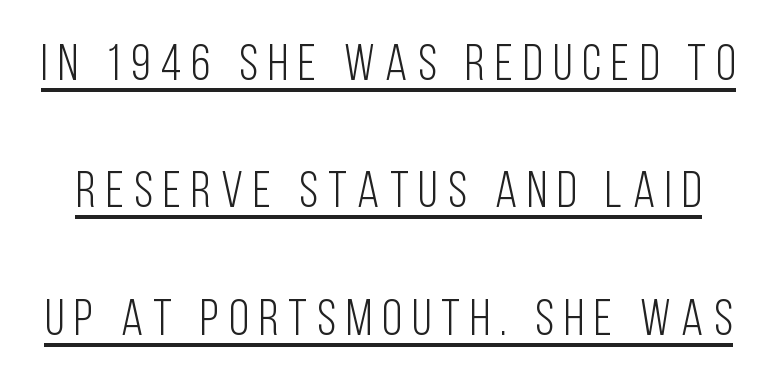
The image shows 51 px light, condensed sans-serif type, upright; set loose line spacing (2.5x), unusually wide letter spacing (+0.2 em), underlined; low stroke contrast and a large x-height.
